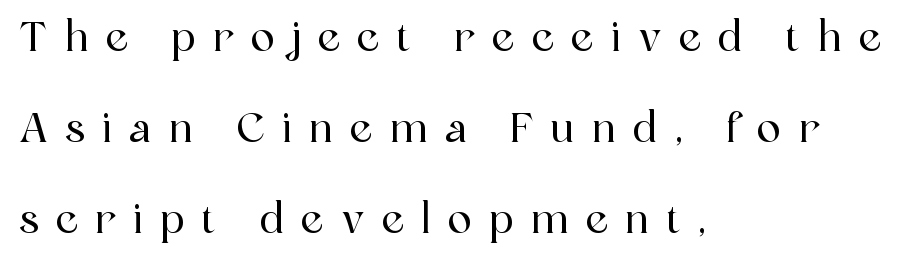
The image shows 40 px serif type, upright; set left-aligned, loose line spacing (2.28x), unusually wide letter spacing (+0.43 em), not underlined; a medium x-height.
